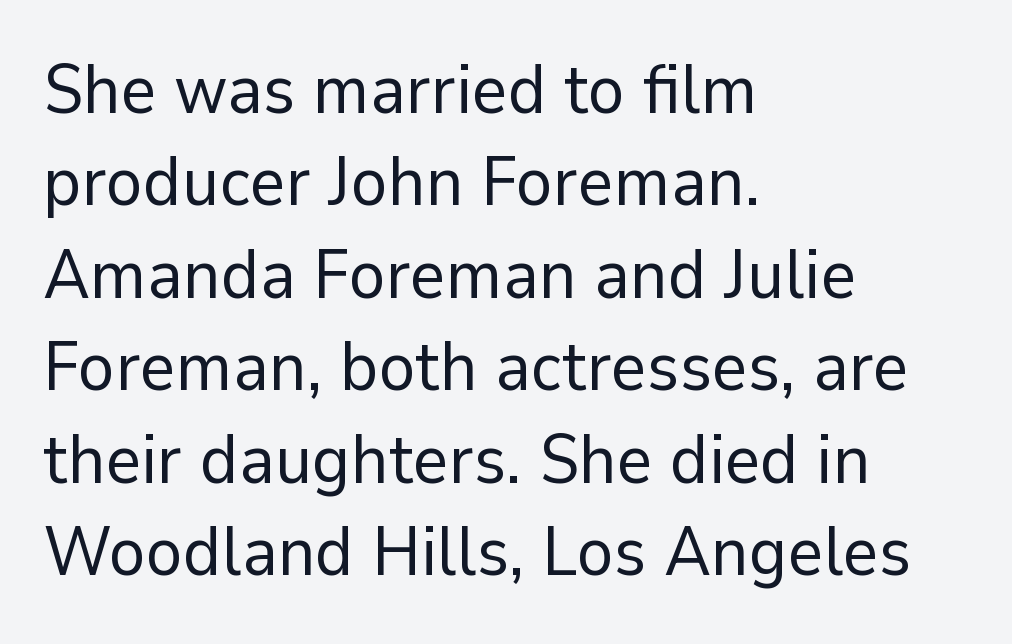
{"serif": "no", "italic": "no", "bold": "no", "weight": "regular", "width": "normal", "stroke_contrast": "low", "x_height": "medium", "monospaced": "no", "underline": "no", "align": "left", "line_spacing": "normal", "line_spacing_ratio": 1.34, "letter_spacing": "normal", "letter_spacing_em": 0.0, "glyph_px": 69}
